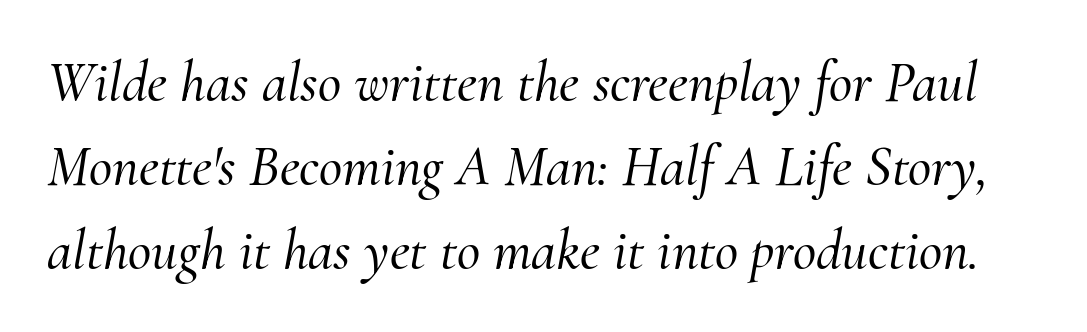
Q: Is the text italic (slanted)? A: Yes, it leans right by about 10 degrees.
Q: Is the typeface a serif or a sans-serif typeface? A: Serif.
Q: Is the text underlined? A: No.
Q: Is the spacing between letters normal or unusually wide? A: Normal.
Q: Is the spacing between lines tight, normal or loose? A: Normal.
Q: Width (condensed, normal, or wide)? A: Normal.
Q: Stroke contrast? A: Medium.
Q: x-height? A: Small.
Q: Monospaced? A: No.
